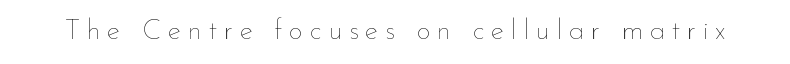
Q: Is the text bold? A: No.
Q: Is the text italic (slanted)? A: No, it is upright.
Q: Is the text underlined? A: No.
Q: Is the spacing between letters normal or unusually wide? A: Unusually wide.
Q: Width (condensed, normal, or wide)? A: Normal.
Q: Stroke contrast? A: Low.
Q: x-height? A: Small.
Q: Monospaced? A: No.
